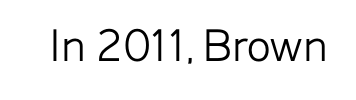
{"serif": "no", "italic": "no", "bold": "no", "weight": "light", "width": "normal", "stroke_contrast": "low", "x_height": "medium", "monospaced": "no", "underline": "no", "letter_spacing": "normal", "letter_spacing_em": 0.0, "glyph_px": 50}
